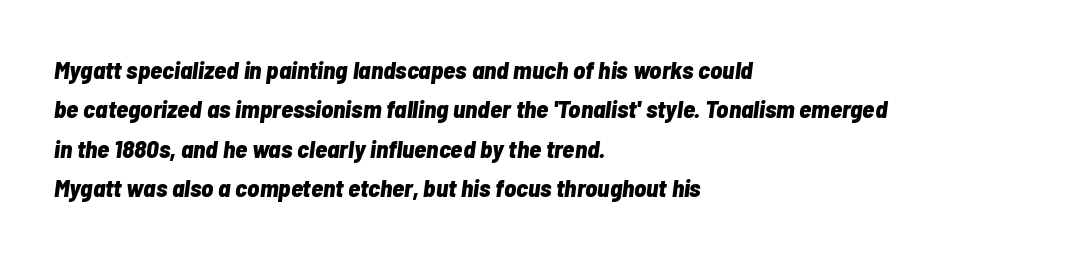
Q: Is the text bold? A: Yes.
Q: Is the text italic (slanted)? A: Yes, it leans right by about 7 degrees.
Q: Is the text underlined? A: No.
Q: How is the paragraph aligned? A: Left-aligned.
Q: Is the spacing between letters normal or unusually wide? A: Normal.
Q: Is the spacing between lines tight, normal or loose? A: Normal.
